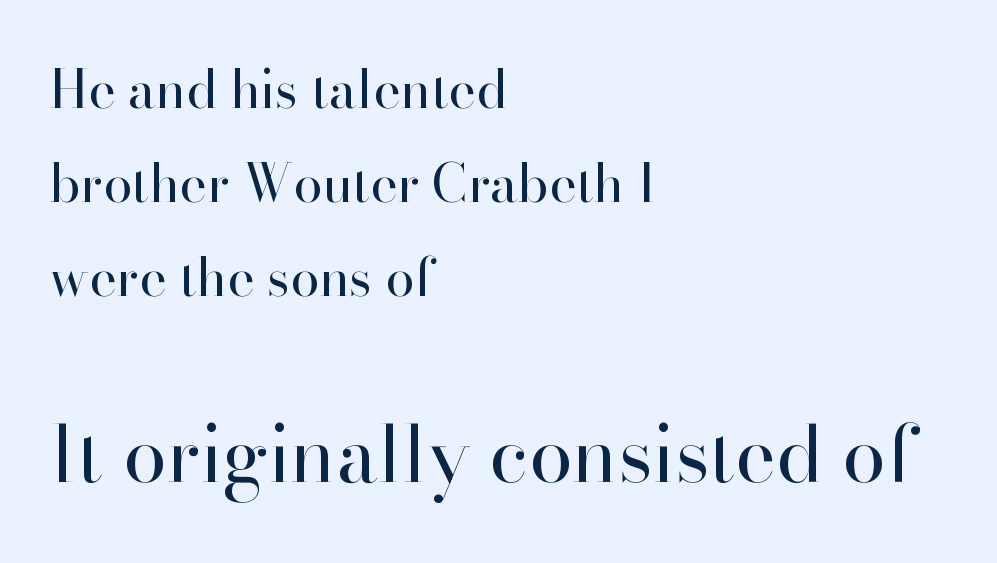
Q: Is the text bold? A: No.
Q: Is the text italic (slanted)? A: No, it is upright.
Q: Is the typeface a serif or a sans-serif typeface? A: Serif.
Q: Is the text underlined? A: No.
Q: How is the paragraph aligned? A: Left-aligned.
Q: Is the spacing between letters normal or unusually wide? A: Normal.
Q: Which block of text is set in a larger size, the first (top) or the second (bottom)? A: The second (bottom) one.
Q: Width (condensed, normal, or wide)? A: Normal.
Q: Stroke contrast? A: High.
Q: x-height? A: Small.
Q: Monospaced? A: No.
